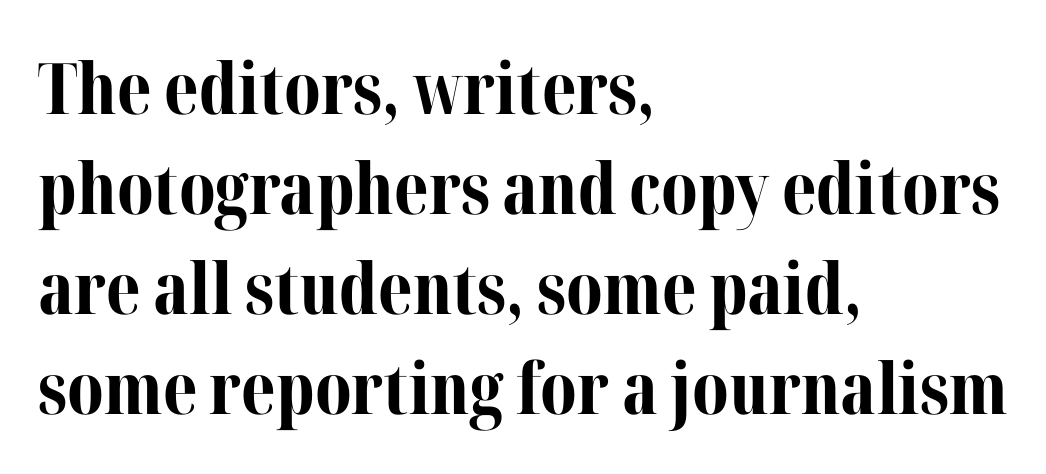
As a designer I'd log this as weight 700, bold. This rendering features lettering with no underline. Does the copy run flush right? No — it runs flush left. The vertical gap from one line to the next is medium. Unlike italic type, these characters show no tilt at all. Is this a fixed-width face? No — the glyphs have proportional, varying widths.
